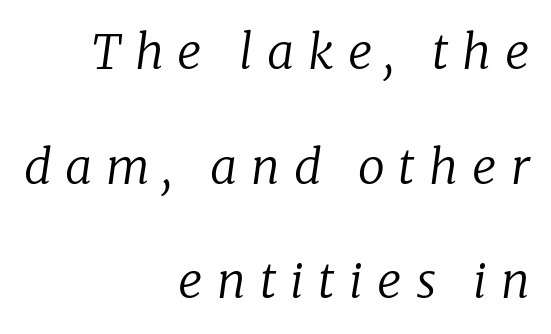
Compared with a typical body face, this is equally light or lighter still. Reading down the block, your eye finds every line finishing at a fixed right position. This sample trades compactness for vertical openness between lines. Examine the stroke ends and you'll spot serifs. The gaps between neighbouring characters are conspicuously large. The string is rendered with underlining switched off.
